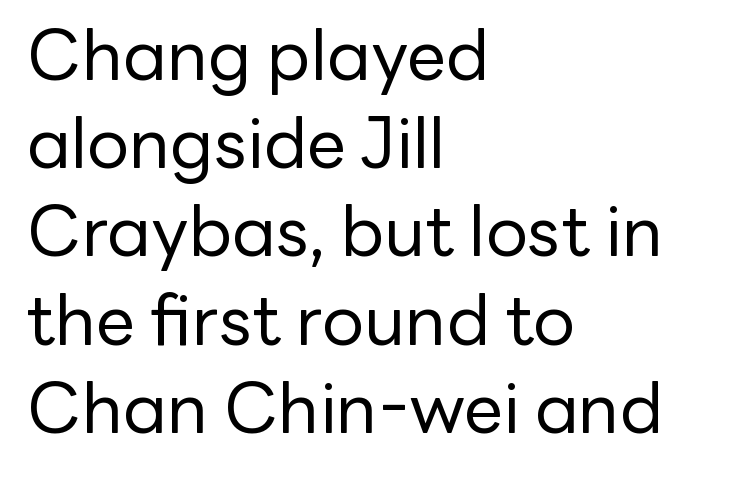
Horizontal alignment here is leftward, the default for most running prose. Has an underline been added? It has not. Proportional: the letters do not fall into vertical columns. Quick note: not italic, upright. These lines are composed in type without serifs. Reading down the column, the eye jumps a familiar distance to each next line.
